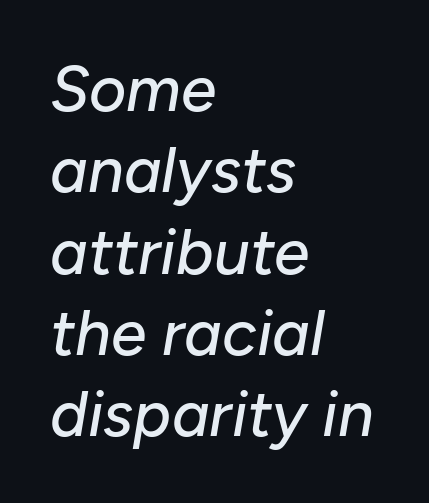
The glyphs are unaccompanied by any horizontal stroke below them. The paragraph shown leans on its left margin. Note the varied advance widths — an 'i' is clearly narrower than an 'm'. Successive baselines arrive at the customary interval. How are the letters spaced? Ordinarily, with no added tracking.
